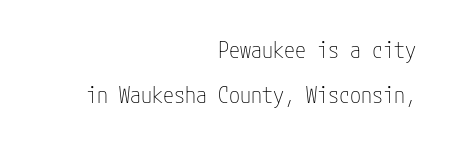
The space directly below the letters is spotless. This sample trades compactness for vertical openness between lines. Between one letter and the next there's only the usual sliver of space. Stroke mass is kept to a normal reading level or below. The letters stand upright; this is a roman face.
